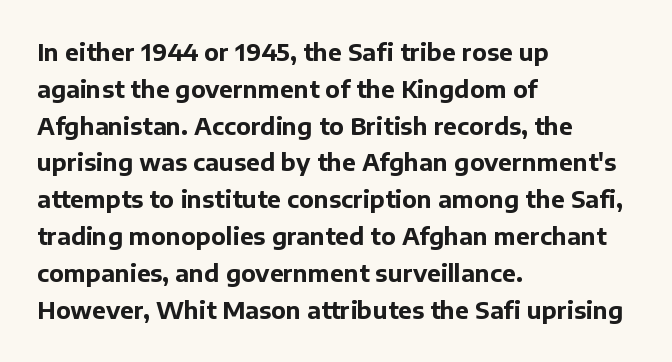
The passage shown stacks its lines at a standard gap. The rag falls on the right side of this text block. Nope, not italic — everything's standing straight. Rule under the text: the space is simply empty. The face used here is rendered with its standard letterfit.
